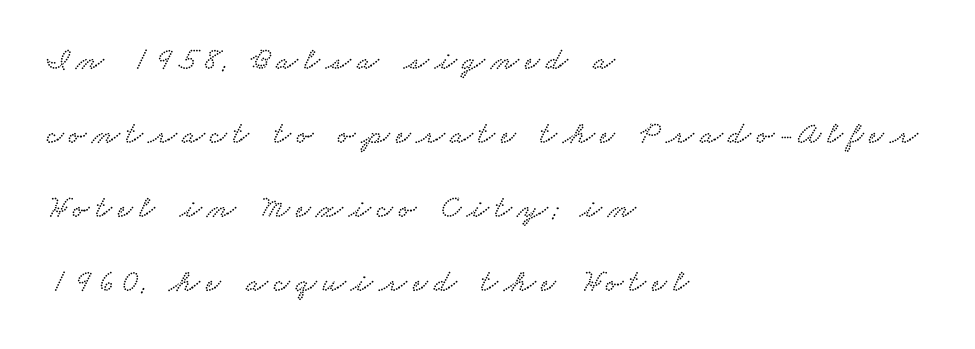
The image shows 32 px wide serif type; set left-aligned, loose line spacing (2.31x), not underlined; low stroke contrast and a small x-height.
